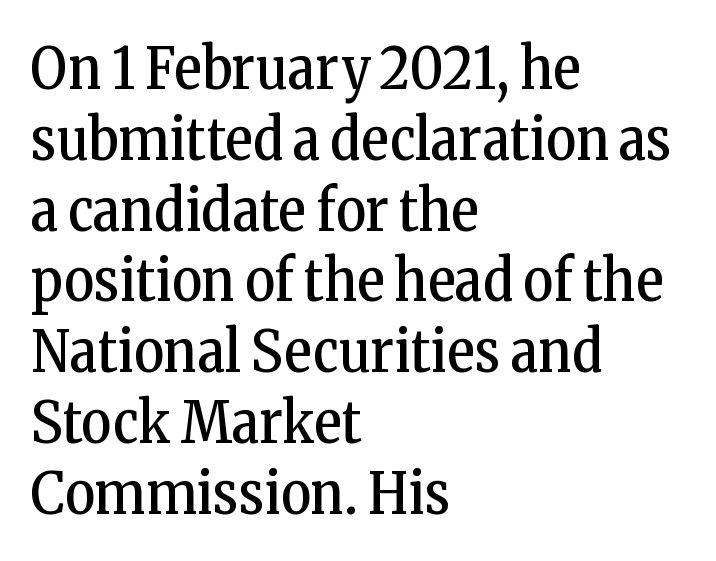
Q: Is the text bold? A: No.
Q: Is the text italic (slanted)? A: No, it is upright.
Q: Is the typeface a serif or a sans-serif typeface? A: Serif.
Q: Is the text underlined? A: No.
Q: How is the paragraph aligned? A: Left-aligned.
Q: Is the spacing between letters normal or unusually wide? A: Normal.
Q: Width (condensed, normal, or wide)? A: Condensed.
Q: Stroke contrast? A: Low.
Q: x-height? A: Medium.
Q: Monospaced? A: No.
